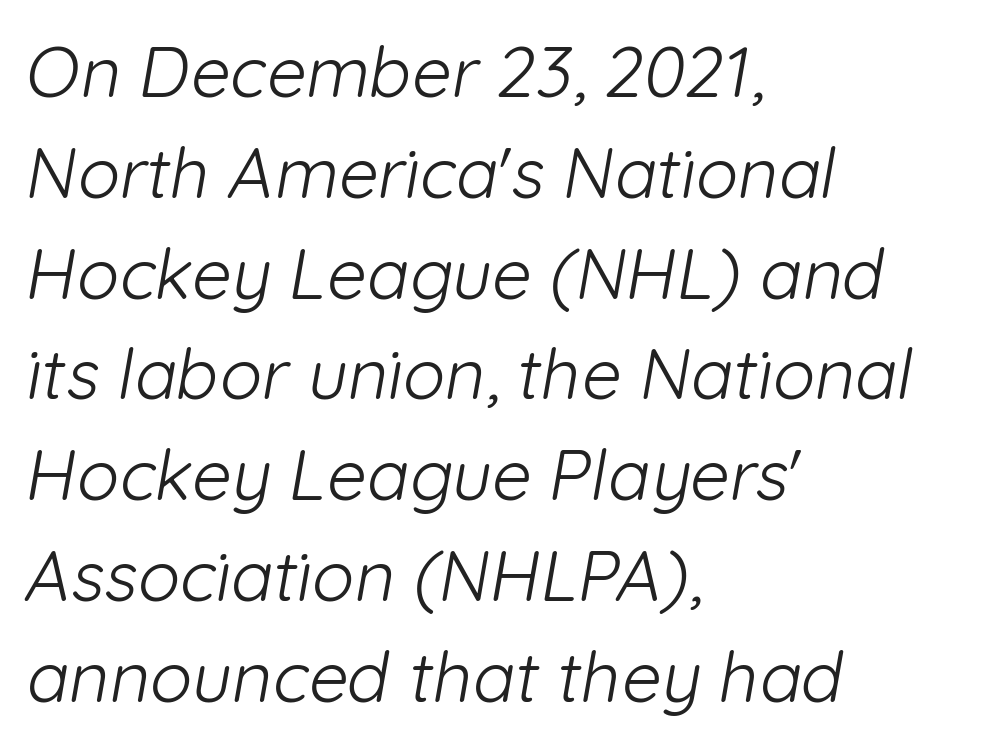
{"serif": "no", "bold": "no", "weight": "light", "width": "normal", "stroke_contrast": "low", "x_height": "medium", "monospaced": "no", "underline": "no", "align": "left", "line_spacing": "normal", "line_spacing_ratio": 1.44, "letter_spacing": "normal", "letter_spacing_em": 0.0, "glyph_px": 70}
